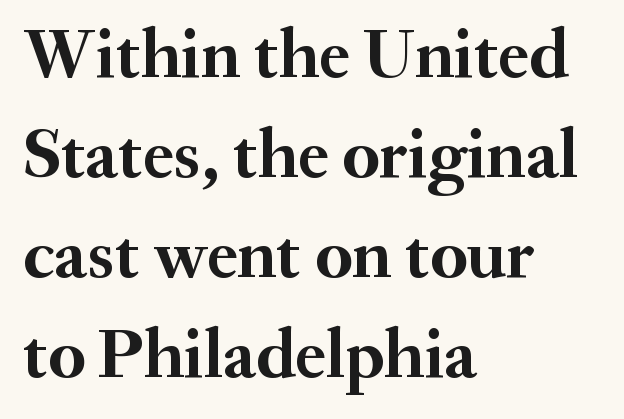
The image shows 71 px semibold serif type, upright; set left-aligned, normal line spacing (1.41x), normal letter spacing, not underlined; medium stroke contrast and a small x-height.
